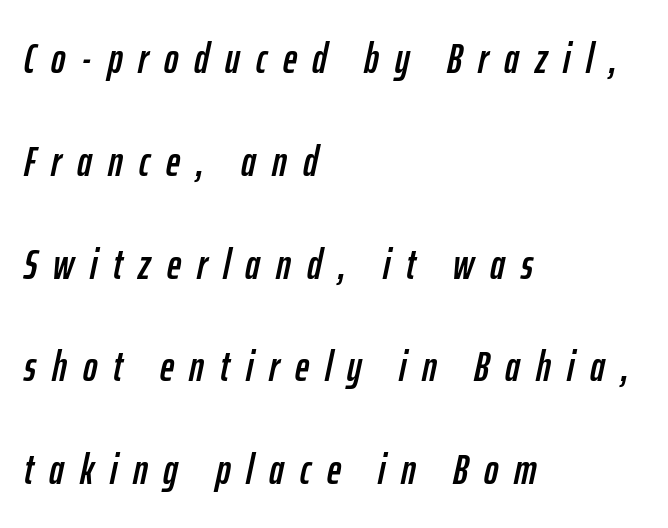
Q: Is the text italic (slanted)? A: Yes, it leans right by about 12 degrees.
Q: Is the text underlined? A: No.
Q: How is the paragraph aligned? A: Left-aligned.
Q: Is the spacing between letters normal or unusually wide? A: Unusually wide.
Q: Is the spacing between lines tight, normal or loose? A: Loose.
Q: Width (condensed, normal, or wide)? A: Condensed.
Q: Stroke contrast? A: Low.
Q: x-height? A: Medium.
Q: Monospaced? A: No.
